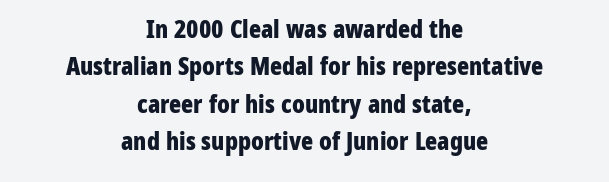
The image shows 25 px bold type, upright; set centered, normal line spacing (1.5x), normal letter spacing, not underlined.
